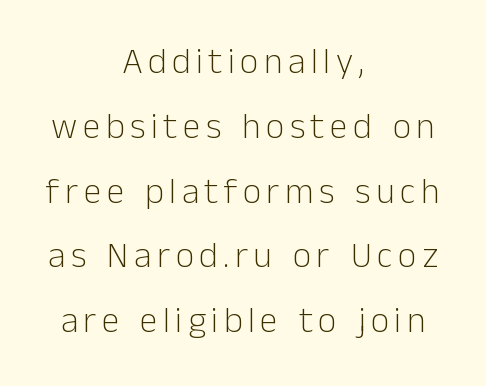
The image shows 36 px light sans-serif type, upright; set centered, line spacing 1.8x, not underlined; low stroke contrast and a medium x-height.
